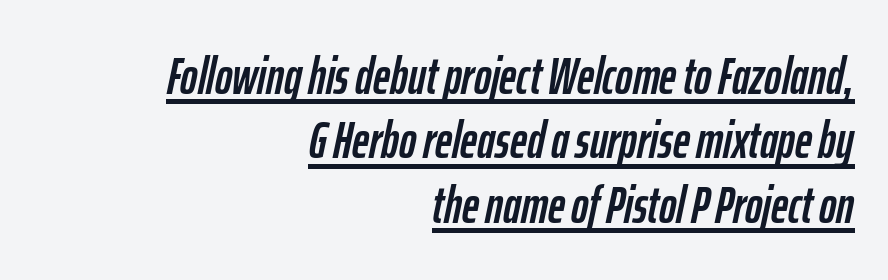
{"italic": "yes", "lean": "right", "slant_degrees": 12, "width": "condensed", "stroke_contrast": "low", "x_height": "medium", "monospaced": "no", "underline": "yes", "align": "right", "line_spacing_ratio": 1.24, "letter_spacing": "normal", "letter_spacing_em": 0.0, "glyph_px": 52}
